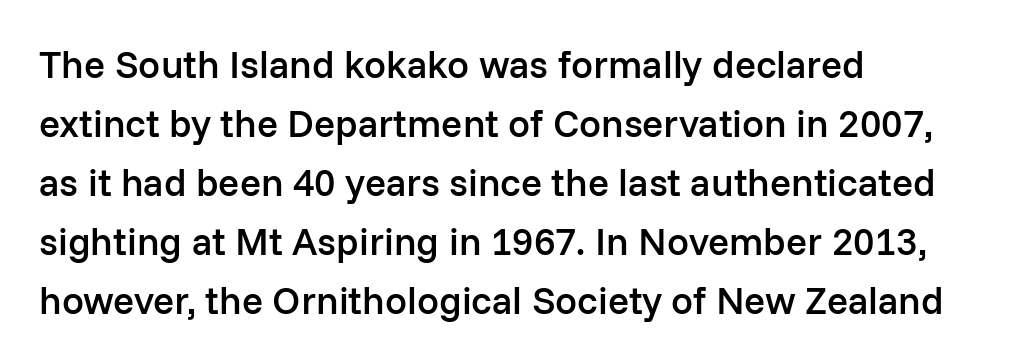
Q: Is the text bold? A: Semi-bold.
Q: Is the text italic (slanted)? A: No, it is upright.
Q: Is the typeface a serif or a sans-serif typeface? A: Sans-serif.
Q: Is the text underlined? A: No.
Q: How is the paragraph aligned? A: Left-aligned.
Q: Is the spacing between letters normal or unusually wide? A: Normal.
Q: Is the spacing between lines tight, normal or loose? A: Normal.
Q: Width (condensed, normal, or wide)? A: Normal.
Q: Stroke contrast? A: Low.
Q: x-height? A: Medium.
Q: Monospaced? A: No.
